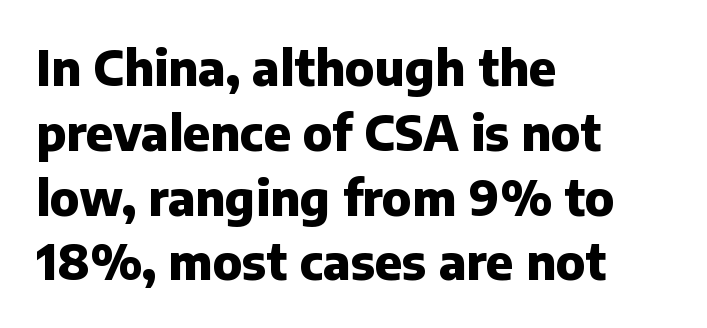
Q: Is the text bold? A: Yes.
Q: Is the text italic (slanted)? A: No, it is upright.
Q: Is the typeface a serif or a sans-serif typeface? A: Sans-serif.
Q: Is the text underlined? A: No.
Q: How is the paragraph aligned? A: Left-aligned.
Q: Is the spacing between letters normal or unusually wide? A: Normal.
Q: Is the spacing between lines tight, normal or loose? A: Normal.
Q: Width (condensed, normal, or wide)? A: Normal.
Q: Stroke contrast? A: Low.
Q: x-height? A: Medium.
Q: Monospaced? A: No.
